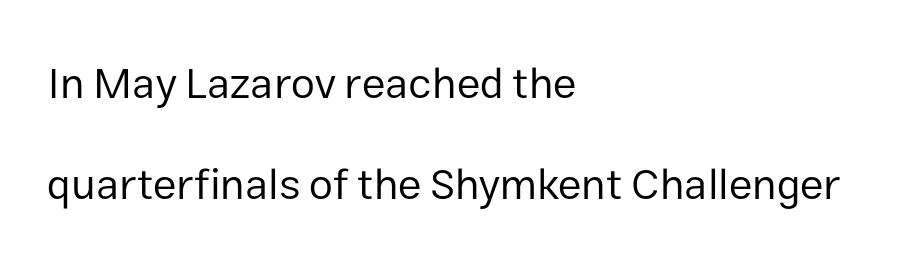
Q: Is the text bold? A: No.
Q: Is the text italic (slanted)? A: No, it is upright.
Q: Is the typeface a serif or a sans-serif typeface? A: Sans-serif.
Q: Is the text underlined? A: No.
Q: How is the paragraph aligned? A: Left-aligned.
Q: Is the spacing between letters normal or unusually wide? A: Normal.
Q: Is the spacing between lines tight, normal or loose? A: Loose.
Q: Width (condensed, normal, or wide)? A: Normal.
Q: Stroke contrast? A: Low.
Q: x-height? A: Medium.
Q: Monospaced? A: No.
